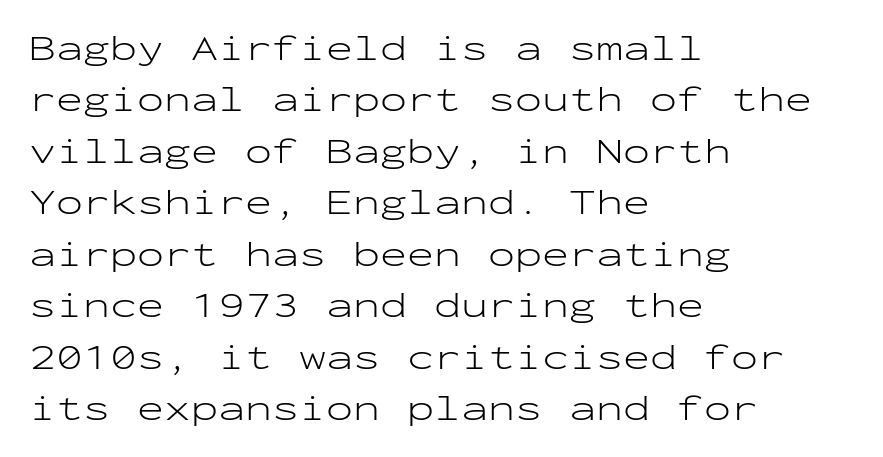
The lettering stays uniformly vertical, giving the passage a roman look. Layout note: lines flush left. Spacing between characters is what you'd get straight out of the box. Looks like terminal output: every glyph gets an equal slot. This sample uses a sans-serif face. A clean baseline with only descenders dipping below it.
